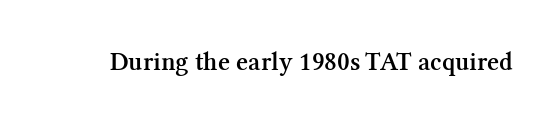
Ascenders rise straight up at ninety degrees. The typesetting leans somewhat heavy: a semibold. Observe the ordinary spacing: letters are neighbours, not strangers. Only glyphs here, with clear space below each row.
